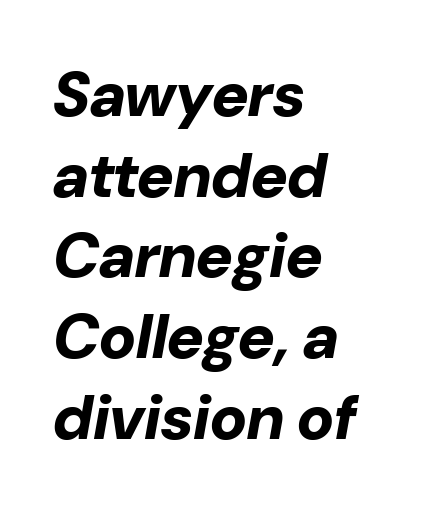
Q: Is the text bold? A: Yes.
Q: Is the text italic (slanted)? A: Yes, it leans right by about 10 degrees.
Q: Is the text underlined? A: No.
Q: How is the paragraph aligned? A: Left-aligned.
Q: Is the spacing between letters normal or unusually wide? A: Normal.
Q: Is the spacing between lines tight, normal or loose? A: Normal.
Q: Width (condensed, normal, or wide)? A: Normal.
Q: Stroke contrast? A: Low.
Q: x-height? A: Medium.
Q: Monospaced? A: No.
